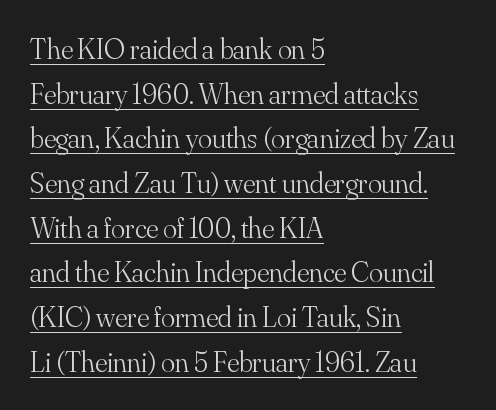
{"serif": "yes", "italic": "no", "bold": "no", "weight": "light", "width": "normal", "stroke_contrast": "medium", "x_height": "small", "monospaced": "no", "underline": "yes", "align": "left", "line_spacing": "normal", "line_spacing_ratio": 1.54, "letter_spacing": "normal", "letter_spacing_em": 0.0, "glyph_px": 29}
